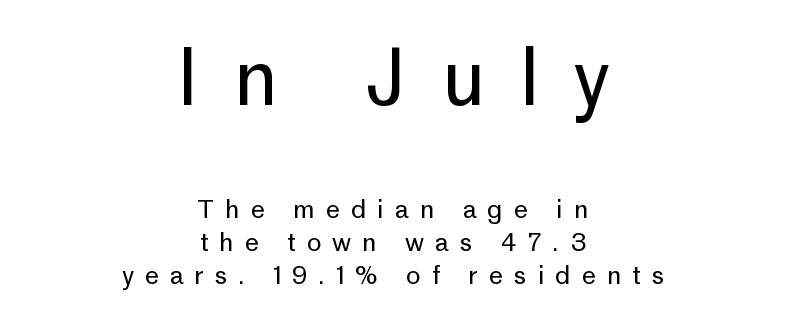
A typesetter would call this proportional, since set widths differ per character. Stroke thickness stays within the range of a standard reading face or lighter. The typesetter chose a symmetrical, centered arrangement here. The glyphs in this specimen are sans serif. How are the letters spaced? Widely, with obvious added tracking.
